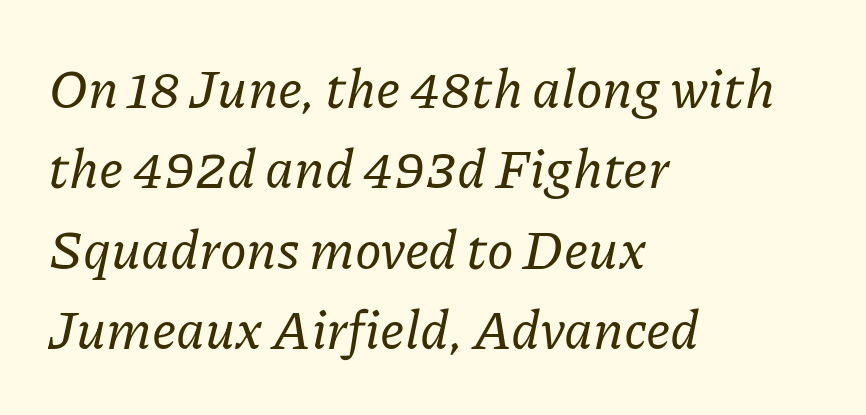
Q: Is the text italic (slanted)? A: Yes, it leans right by about 11 degrees.
Q: Is the typeface a serif or a sans-serif typeface? A: Serif.
Q: Is the text underlined? A: No.
Q: How is the paragraph aligned? A: Left-aligned.
Q: Is the spacing between letters normal or unusually wide? A: Normal.
Q: Is the spacing between lines tight, normal or loose? A: Normal.
Q: Width (condensed, normal, or wide)? A: Normal.
Q: Stroke contrast? A: Low.
Q: x-height? A: Medium.
Q: Monospaced? A: No.
